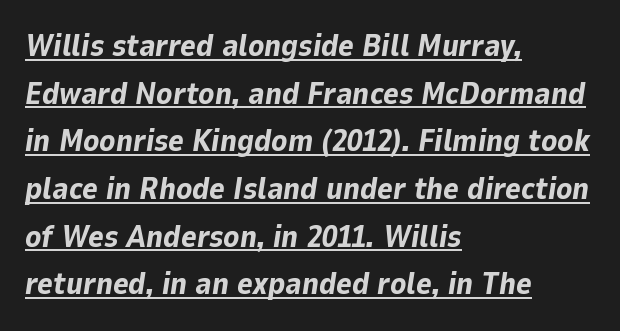
Q: Is the text bold? A: Yes.
Q: Is the text italic (slanted)? A: Yes, it leans right by about 9 degrees.
Q: Is the text underlined? A: Yes.
Q: How is the paragraph aligned? A: Left-aligned.
Q: Is the spacing between letters normal or unusually wide? A: Normal.
Q: Is the spacing between lines tight, normal or loose? A: Normal.
Q: Width (condensed, normal, or wide)? A: Normal.
Q: Stroke contrast? A: Low.
Q: x-height? A: Medium.
Q: Monospaced? A: No.
